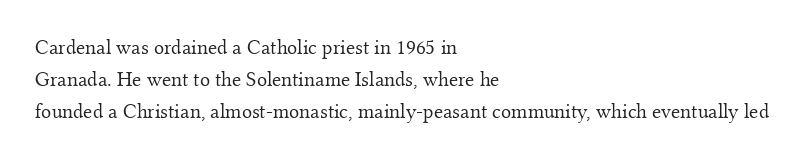
Vertical strokes here are truly vertical. The paragraph has a hard left edge and a soft right edge. The rendering uses a moderate line-height, typical for paragraphs. The cut favours lightness, reaching ordinary text weight at its darkest.
